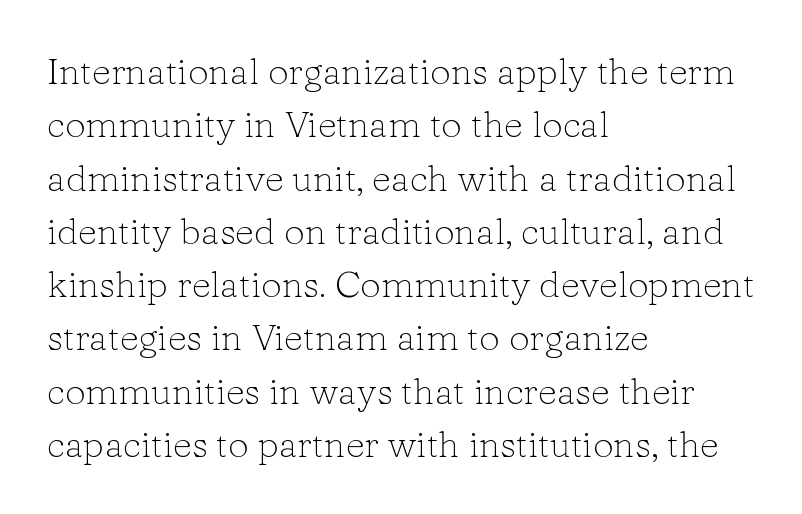
The passage shown stacks its lines at a standard gap. Characters remain perfectly vertical along every line. The horizontal fit of the characters is conventional and even. Rule under the text: the space is simply empty.
